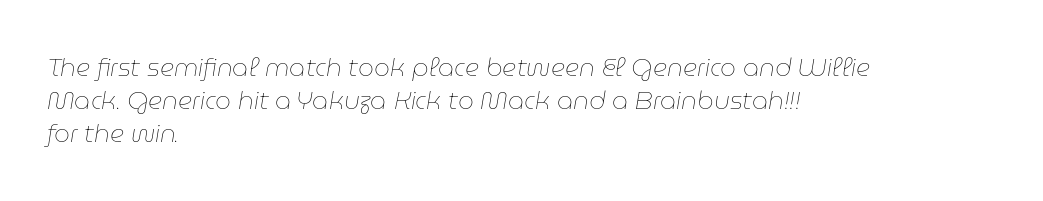
{"italic": "yes", "lean": "right", "slant_degrees": 9, "bold": "no", "underline": "no", "align": "left", "line_spacing": "normal", "line_spacing_ratio": 1.32, "letter_spacing": "normal", "letter_spacing_em": 0.0, "glyph_px": 25}
